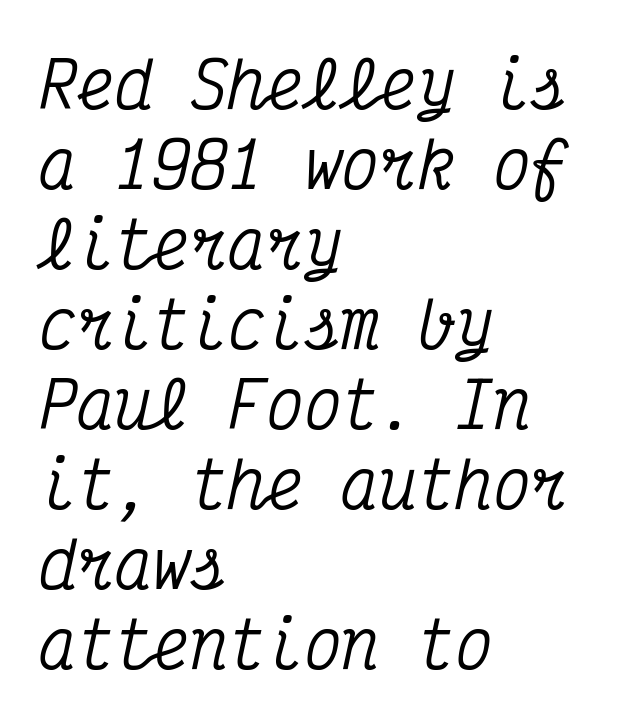
{"serif": "yes", "italic": "yes", "lean": "right", "slant_degrees": 12, "width": "condensed", "stroke_contrast": "medium", "x_height": "medium", "monospaced": "yes", "underline": "no", "align": "left", "line_spacing": "normal", "line_spacing_ratio": 1.27, "letter_spacing": "normal", "letter_spacing_em": 0.0, "glyph_px": 63}
